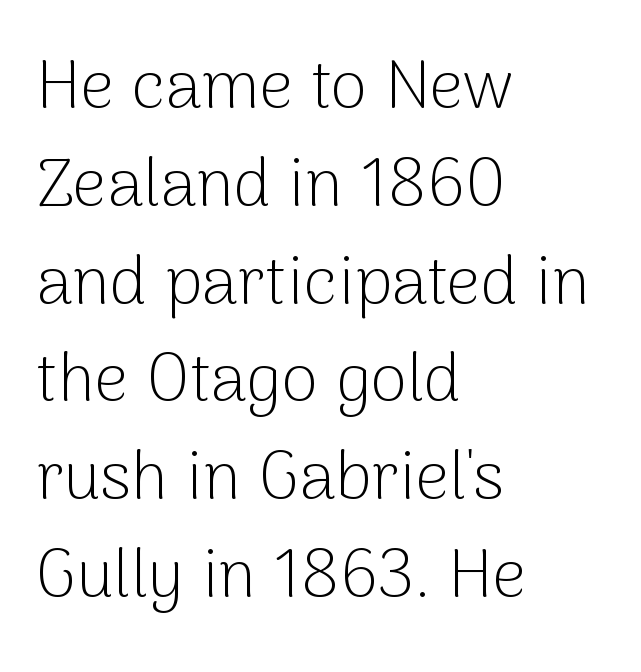
The typesetting does not lean heavy: it is not bold. You could not count columns in this text — the font is proportionally spaced. This rendering features lettering with no underline. The type sits square on the baseline with zero lean. Letter spacing: default. The rag falls on the right side of this text block.
